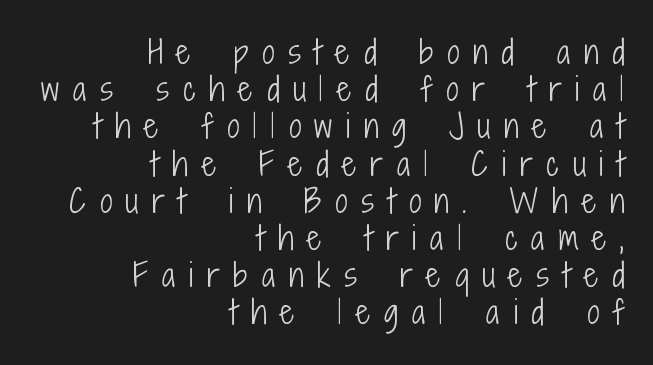
{"serif": "no", "italic": "no", "bold": "no", "weight": "light", "width": "condensed", "stroke_contrast": "low", "x_height": "medium", "monospaced": "no", "underline": "no", "align": "right", "line_spacing_ratio": 1.2, "letter_spacing": "wide", "letter_spacing_em": 0.45, "glyph_px": 31}
